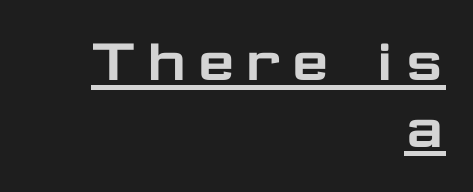
Q: Is the text italic (slanted)? A: No, it is upright.
Q: Is the typeface a serif or a sans-serif typeface? A: Sans-serif.
Q: Is the text underlined? A: Yes.
Q: How is the paragraph aligned? A: Right-aligned.
Q: Is the spacing between lines tight, normal or loose? A: Tight.
Q: Width (condensed, normal, or wide)? A: Wide.
Q: Stroke contrast? A: Low.
Q: x-height? A: Medium.
Q: Monospaced? A: No.
